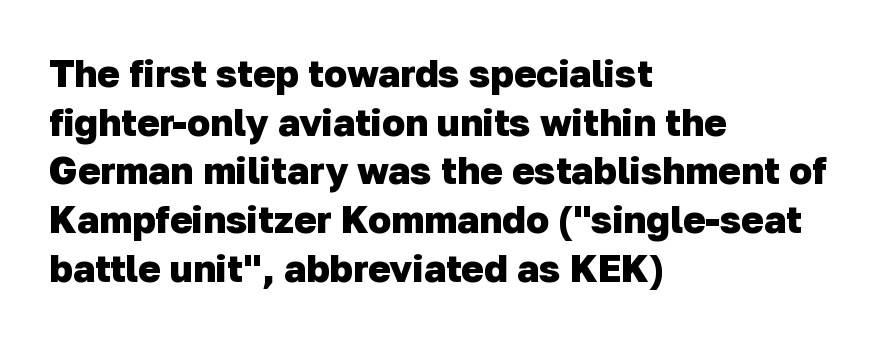
Here the designer chose a conventional face with non-uniform glyph widths. How are the letters spaced? Ordinarily, with no added tracking. Leading matches the norm, producing a regular column. You'd pick this weight for a headline — it's a proper bold. This rendering employs a face without finishing strokes, i.e., a sans-serif.
